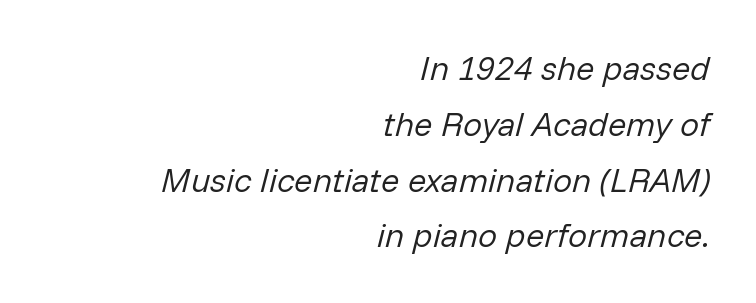
Compared with ordinary roman type, these characters are visibly tilted. If you drew a ruler down the right edge, every line would touch it. Just letters on the line, the space beneath them empty. Is the letter spacing exaggerated? No — it looks like the ordinary default. Whoever set this chose a conventional vertical rhythm.
